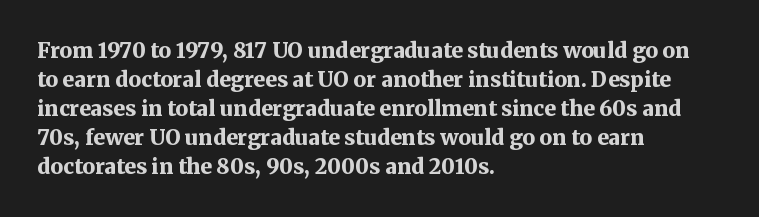
The image shows 21 px bold type, upright; set left-aligned, normal line spacing (1.38x), normal letter spacing, not underlined.
